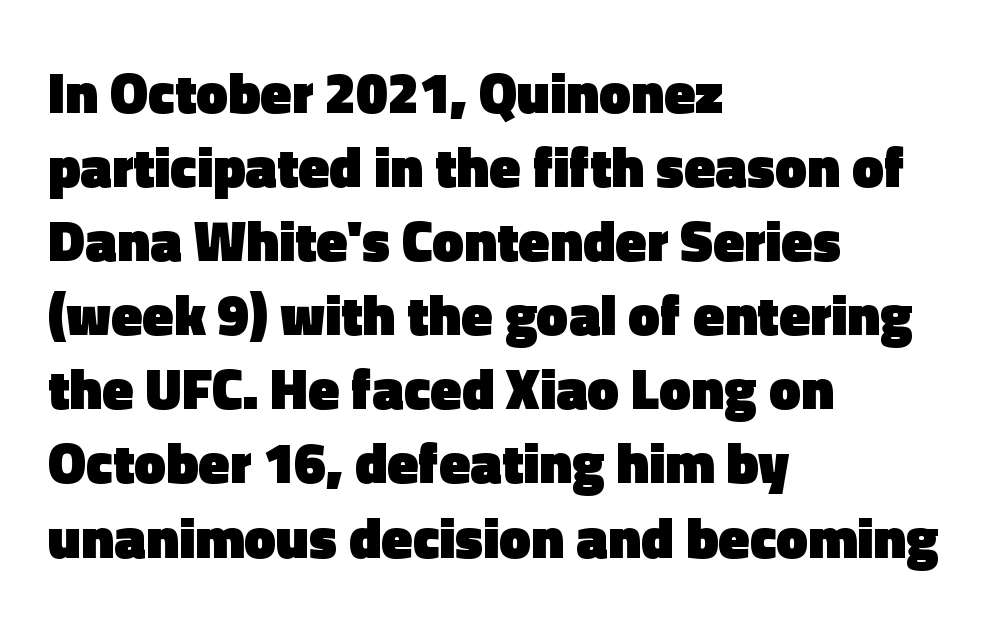
Character widths vary here, with narrow letters taking less room than wide ones. How heavy is the stroke? Heavy — this is a bold. The line-height multiplier appears to be the usual default. Descender tails drop into unmarked territory.
